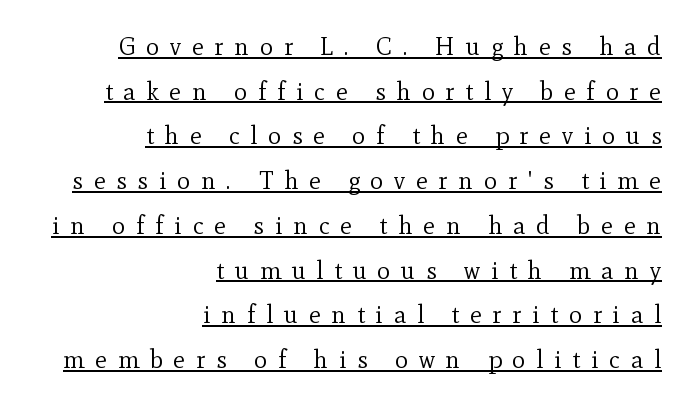
Inter-character spacing is expanded well beyond the font's built-in metrics. This rendering uses right alignment, leaving the left contour irregular. The letters stand upright; this is a roman face. The passage shown is not bold in any degree. Each line of the rendering has a horizontal stroke beneath the glyphs.
